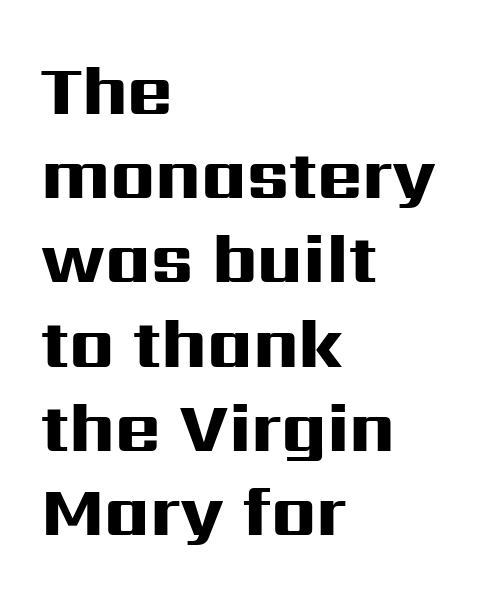
Here the designer chose a conventional face with non-uniform glyph widths. The typesetting leans heavy: a genuine bold. Leftover space on each line is placed entirely after the last word. Do the letters lean? They stand straight. Short note: letters normally spaced. Any mark beneath the type? The region is blank.
